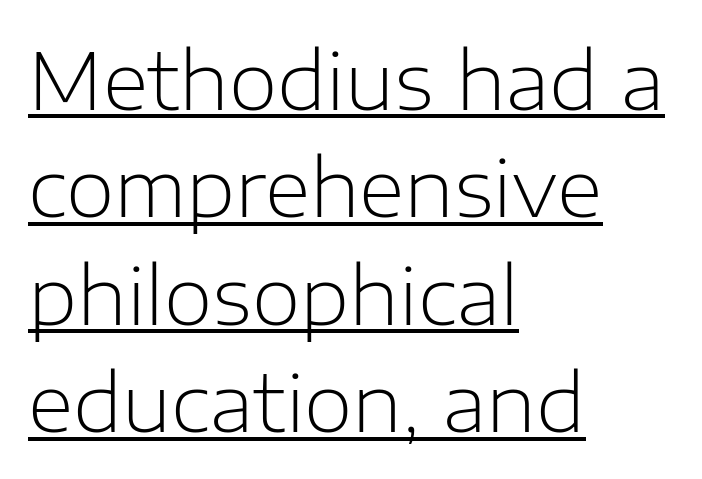
The image shows 79 px light sans-serif type, upright; set left-aligned, normal line spacing (1.36x), normal letter spacing, underlined; low stroke contrast and a medium x-height.
